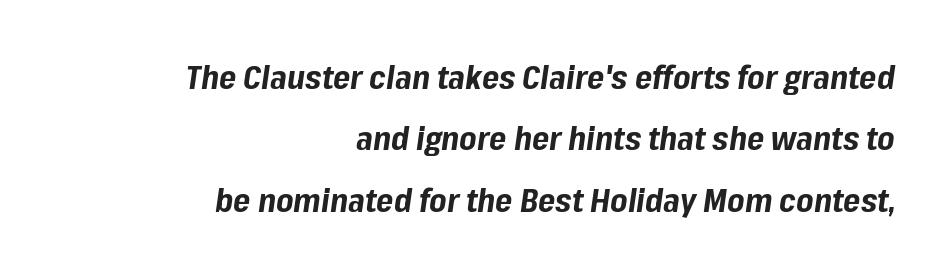
Q: Is the text bold? A: Yes.
Q: Is the text italic (slanted)? A: Yes, it leans right by about 8 degrees.
Q: Is the text underlined? A: No.
Q: How is the paragraph aligned? A: Right-aligned.
Q: Is the spacing between letters normal or unusually wide? A: Normal.
Q: Width (condensed, normal, or wide)? A: Normal.
Q: Stroke contrast? A: Low.
Q: x-height? A: Medium.
Q: Monospaced? A: No.
